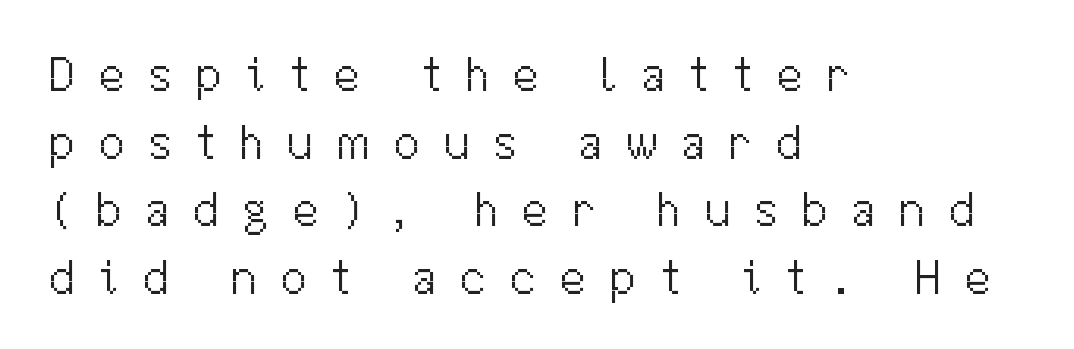
Q: Is the text bold? A: No.
Q: Is the text italic (slanted)? A: No, it is upright.
Q: Is the typeface a serif or a sans-serif typeface? A: Sans-serif.
Q: Is the text underlined? A: No.
Q: How is the paragraph aligned? A: Left-aligned.
Q: Is the spacing between letters normal or unusually wide? A: Unusually wide.
Q: Is the spacing between lines tight, normal or loose? A: Normal.
Q: Width (condensed, normal, or wide)? A: Normal.
Q: Stroke contrast? A: Medium.
Q: x-height? A: Medium.
Q: Monospaced? A: No.
